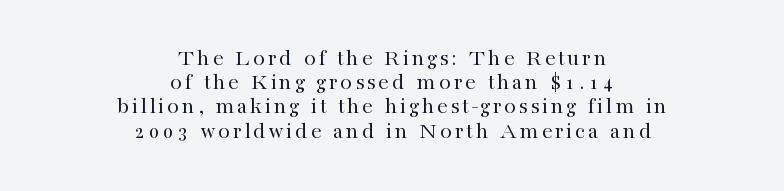
The image shows 24 px text type, upright; set centered, tight line spacing (1.01x), not underlined.
